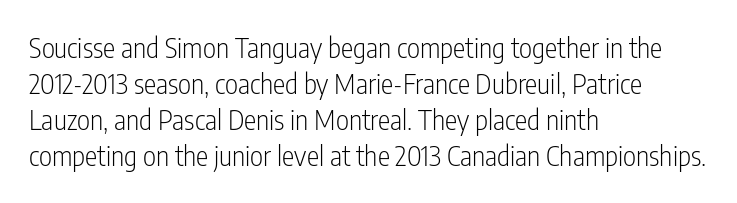
The image shows 28 px light, condensed sans-serif type, upright; set left-aligned, normal line spacing (1.29x), normal letter spacing, not underlined; low stroke contrast and a medium x-height.
